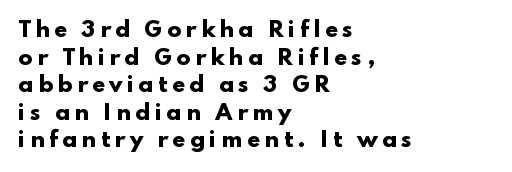
Students, this is bold: see how much ink each stroke carries. Words float on clear page, feet unadorned. Line beginnings align vertically; line endings do not. Vertically, the passage feels balanced, rows spaced as you'd expect.
